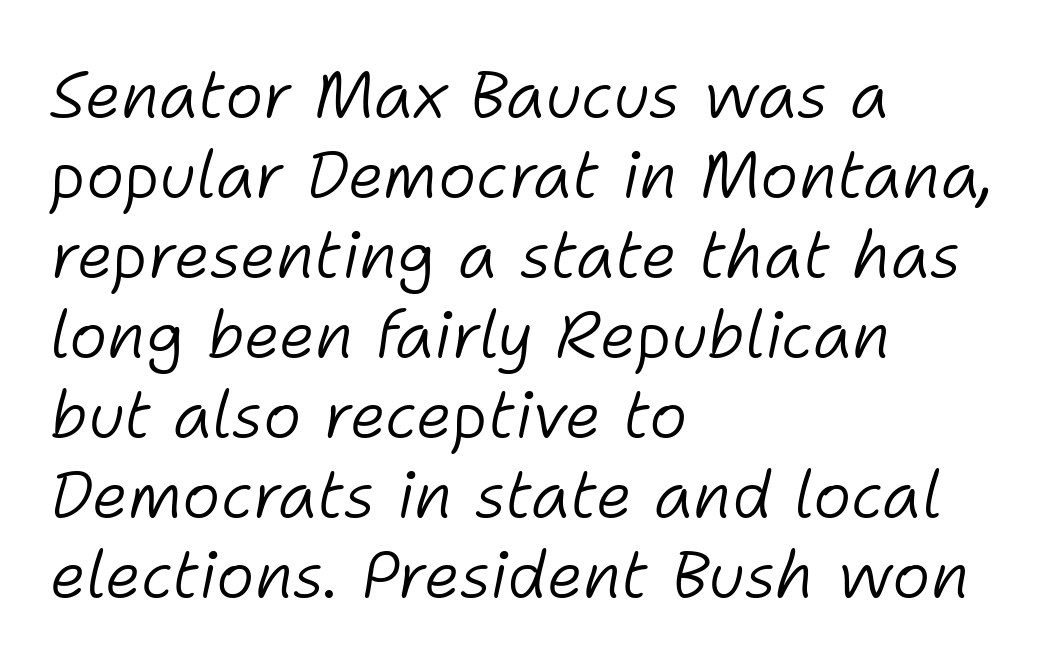
The image shows 65 px light type, italic (leaning right); set left-aligned, line spacing 1.23x, normal letter spacing, not underlined; low stroke contrast and a medium x-height.
